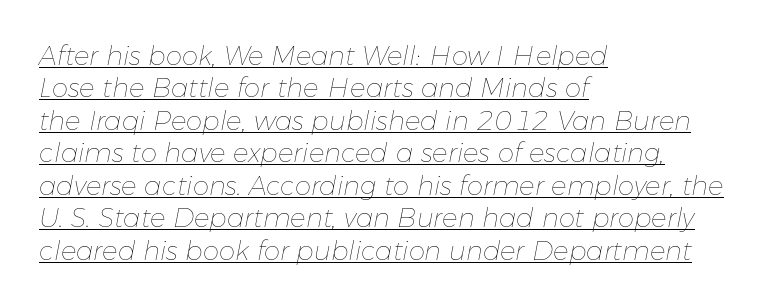
{"italic": "yes", "lean": "right", "slant_degrees": 11, "bold": "no", "underline": "yes", "align": "left", "line_spacing": "normal", "line_spacing_ratio": 1.25, "letter_spacing": "normal", "letter_spacing_em": 0.0, "glyph_px": 26}
